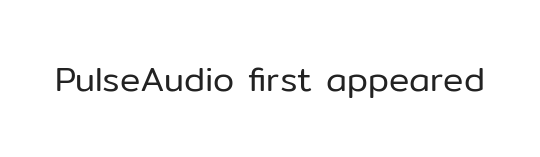
{"serif": "no", "italic": "no", "bold": "no", "weight": "regular", "width": "normal", "stroke_contrast": "low", "x_height": "medium", "monospaced": "no", "underline": "no", "letter_spacing": "normal", "letter_spacing_em": 0.0, "glyph_px": 34}
